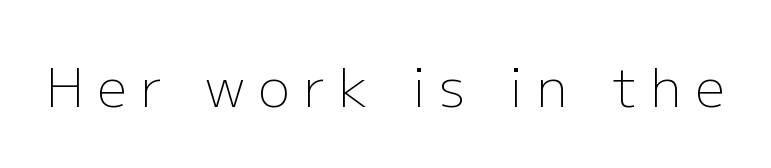
{"serif": "no", "italic": "no", "bold": "no", "weight": "light", "width": "normal", "stroke_contrast": "low", "x_height": "medium", "monospaced": "no", "underline": "no", "letter_spacing": "wide", "letter_spacing_em": 0.26, "glyph_px": 53}
